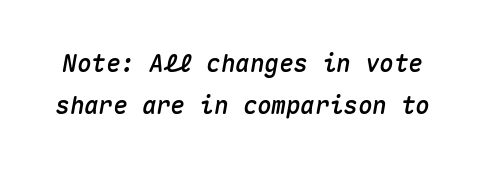
The image shows 24 px text type, italic (leaning right); set line spacing 1.73x, normal letter spacing, not underlined.
